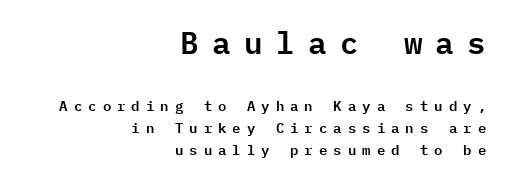
The image shows 31 px sans-serif type, upright, monospaced; set right-aligned, normal line spacing (1.58x), unusually wide letter spacing (+0.43 em), not underlined; the first (top) block is 2.21x larger; low stroke contrast and a medium x-height.
